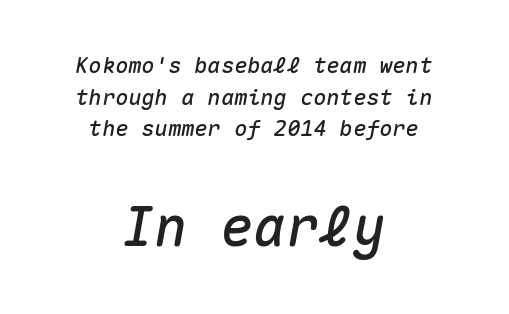
The image shows 55 px text type, italic (leaning right), monospaced; set centered, normal line spacing (1.44x), normal letter spacing, not underlined; the second (bottom) block is 2.5x larger; medium stroke contrast and a medium x-height.
